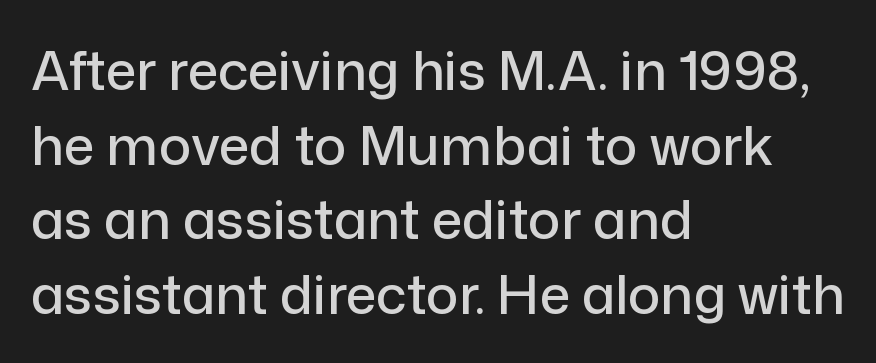
The image shows 54 px sans-serif type, upright; set left-aligned, normal line spacing (1.38x), normal letter spacing, not underlined; low stroke contrast and a medium x-height.
